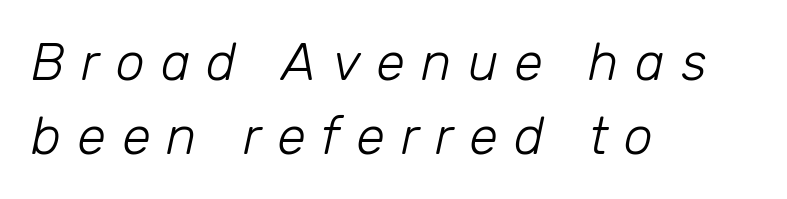
The image shows 52 px light type, italic (leaning right); set left-aligned, normal line spacing (1.43x), unusually wide letter spacing (+0.31 em), not underlined; low stroke contrast and a medium x-height.
